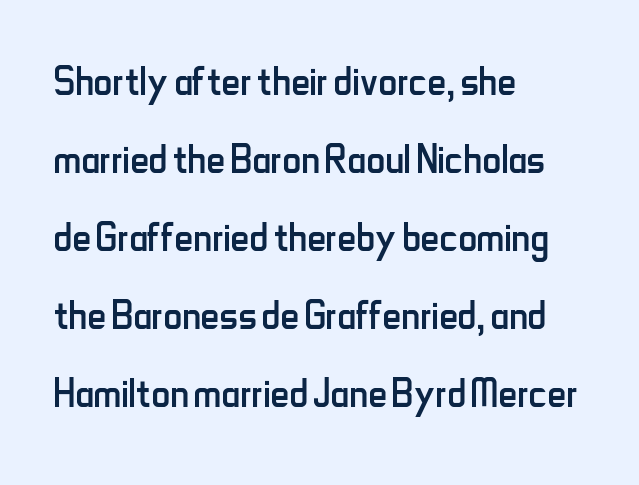
{"serif": "no", "italic": "no", "bold": "no", "weight": "regular", "width": "condensed", "stroke_contrast": "low", "x_height": "small", "monospaced": "no", "underline": "no", "align": "left", "line_spacing": "normal", "line_spacing_ratio": 1.5, "letter_spacing": "normal", "letter_spacing_em": 0.0, "glyph_px": 52}
